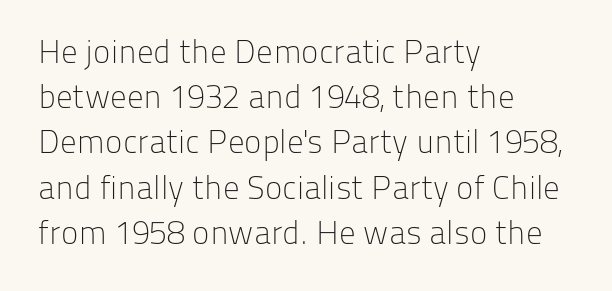
The image shows 33 px light sans-serif type, upright; set left-aligned, normal line spacing (1.37x), normal letter spacing, not underlined; low stroke contrast and a medium x-height.
